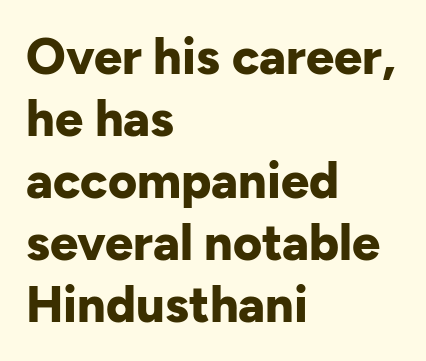
The image shows 50 px bold sans-serif type, upright; set left-aligned, line spacing 1.24x, normal letter spacing, not underlined; low stroke contrast and a medium x-height.
